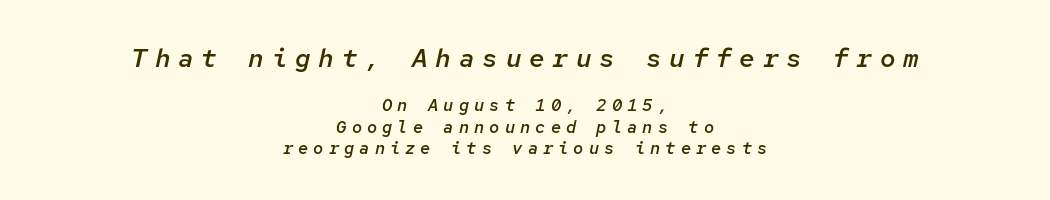
The image shows 26 px text type, italic (leaning right); set centered, normal line spacing (1.25x), unusually wide letter spacing (+0.3 em), not underlined; the first (top) block is 1.53x larger.
